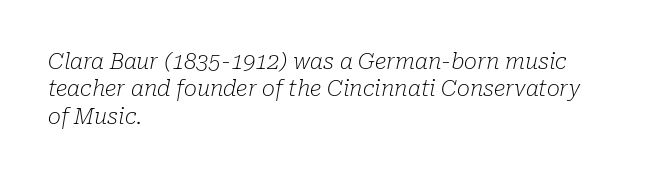
The image shows 22 px text type, italic (leaning right); set left-aligned, normal line spacing (1.25x), normal letter spacing, not underlined.
